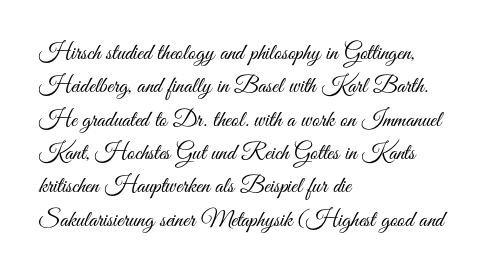
Q: Is the text bold? A: No.
Q: Is the text italic (slanted)? A: Yes.
Q: Is the text underlined? A: No.
Q: How is the paragraph aligned? A: Left-aligned.
Q: Is the spacing between letters normal or unusually wide? A: Normal.
Q: Is the spacing between lines tight, normal or loose? A: Normal.
